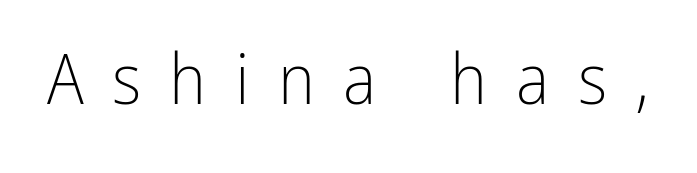
The image shows 71 px light, condensed sans-serif type, upright; set unusually wide letter spacing (+0.4 em), not underlined; low stroke contrast and a medium x-height.
